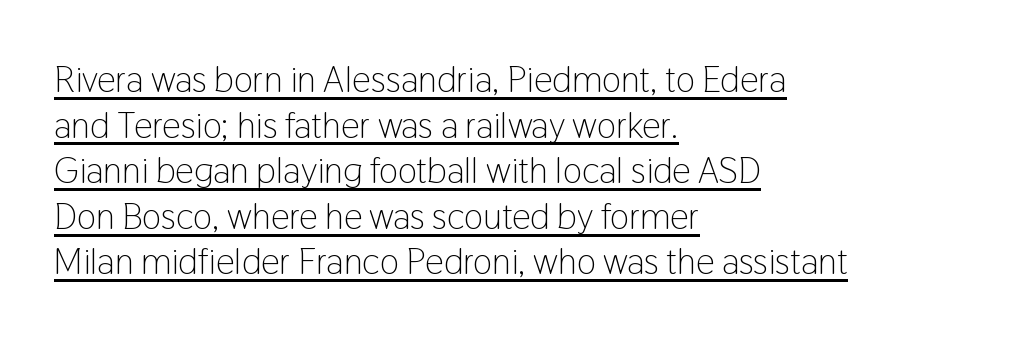
{"serif": "no", "italic": "no", "bold": "no", "weight": "light", "width": "condensed", "stroke_contrast": "low", "x_height": "medium", "monospaced": "no", "underline": "yes", "align": "left", "line_spacing_ratio": 1.23, "letter_spacing": "normal", "letter_spacing_em": 0.0, "glyph_px": 37}
